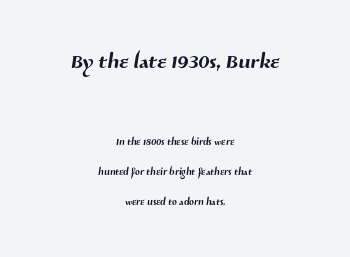
The image shows 30 px sans-serif type; set centered, loose line spacing (2.16x), normal letter spacing, not underlined; the first (top) block is 2.14x larger; medium stroke contrast and a medium x-height.
